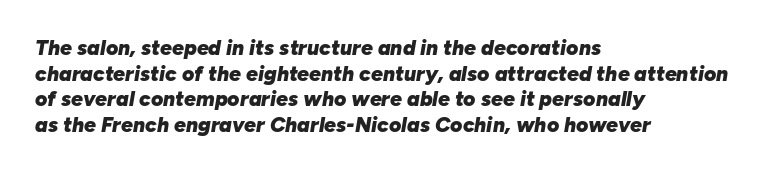
The image shows 21 px bold type, italic (leaning right); set left-aligned, line spacing 1.22x, normal letter spacing, not underlined.
